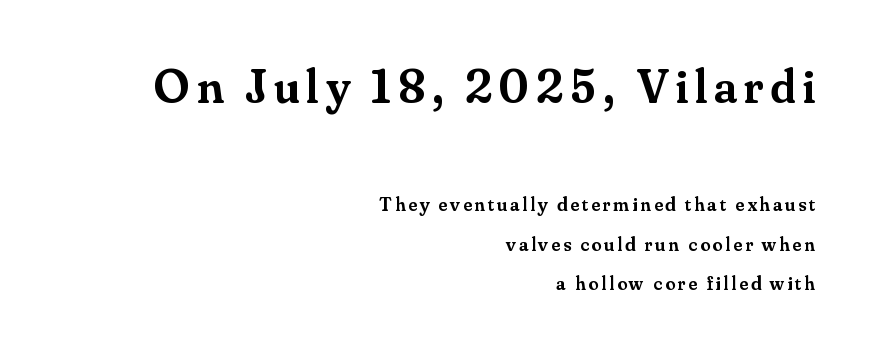
The image shows 49 px semibold serif type, upright; set right-aligned, loose line spacing (1.98x), not underlined; the first (top) block is 2.45x larger; medium stroke contrast and a small x-height.
